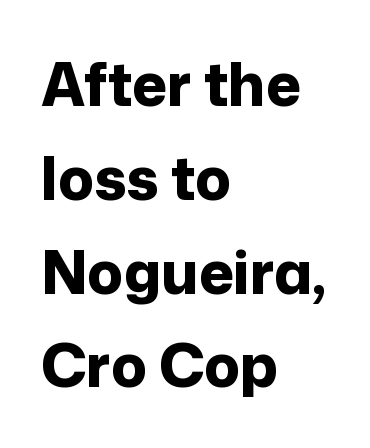
{"serif": "no", "italic": "no", "bold": "yes", "weight": "bold", "width": "normal", "stroke_contrast": "low", "x_height": "medium", "monospaced": "no", "underline": "no", "align": "left", "line_spacing": "normal", "line_spacing_ratio": 1.59, "letter_spacing": "normal", "letter_spacing_em": 0.0, "glyph_px": 59}
